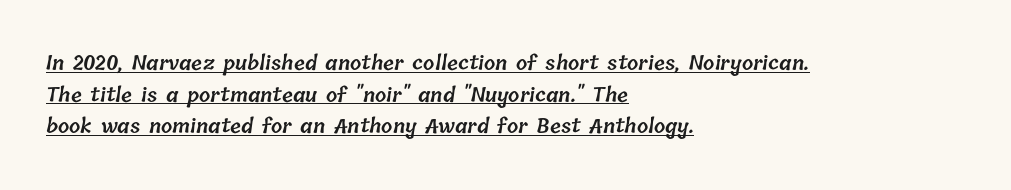
Q: Is the text bold? A: Semi-bold.
Q: Is the text underlined? A: Yes.
Q: How is the paragraph aligned? A: Left-aligned.
Q: Is the spacing between letters normal or unusually wide? A: Normal.
Q: Is the spacing between lines tight, normal or loose? A: Normal.
